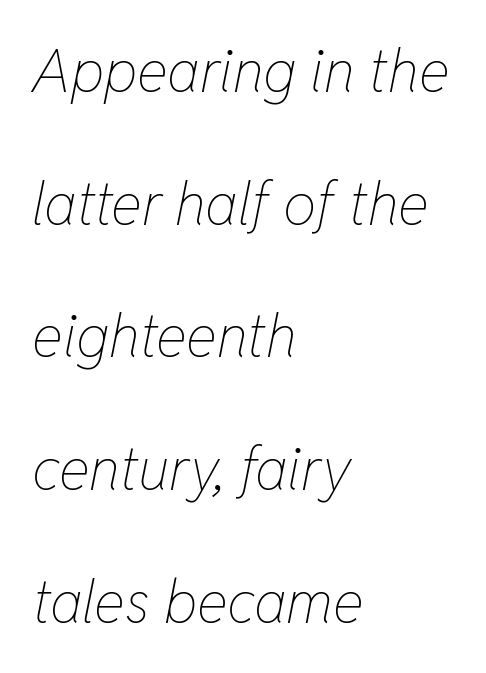
Notice the wide empty band between every row — that's loose leading. Horizontally, the lines are justified to the leading edge only. The font's italic variant was chosen for this text. Stems and bowls with no extra thickness — not bold. Spacing between characters is what you'd get straight out of the box.
